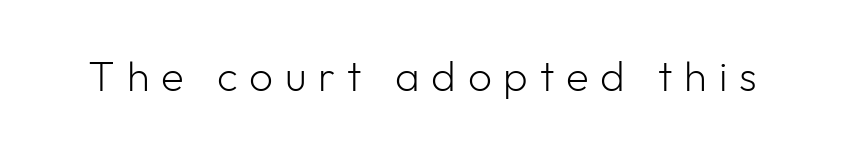
Serifs: no, the terminals of the letterforms are clean. Spacing between characters has been opened up far beyond the box default. Lines of text with bare space underneath. You can tell it's not italic because the verticals are truly vertical. Here the designer chose a conventional face with non-uniform glyph widths.
